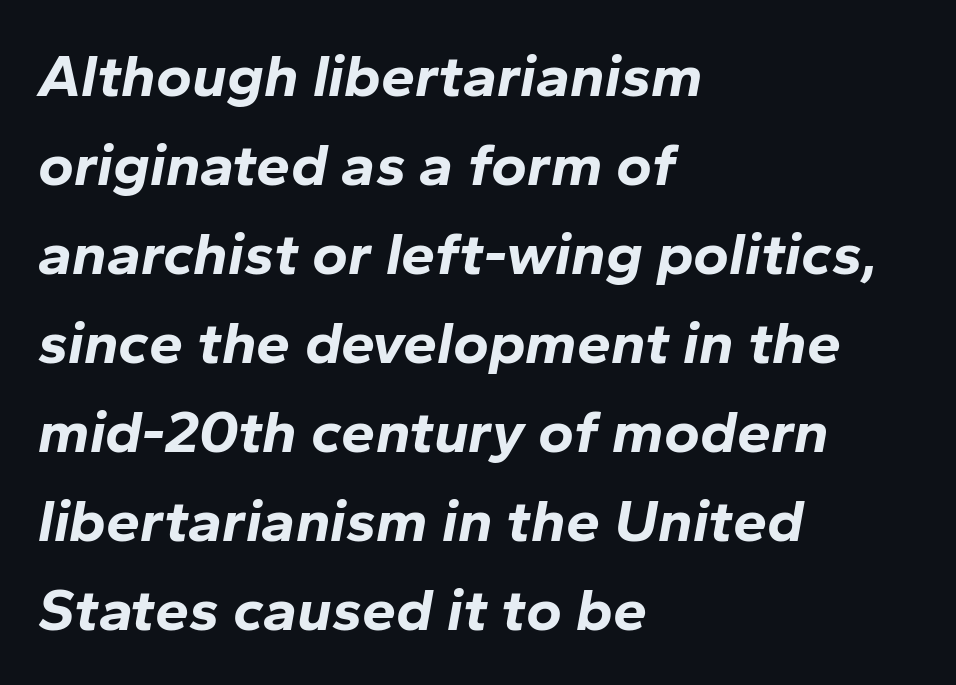
{"italic": "yes", "lean": "right", "slant_degrees": 10, "bold": "yes", "weight": "bold", "width": "normal", "stroke_contrast": "low", "x_height": "medium", "monospaced": "no", "underline": "no", "align": "left", "line_spacing": "normal", "line_spacing_ratio": 1.46, "letter_spacing": "normal", "letter_spacing_em": 0.0, "glyph_px": 61}
